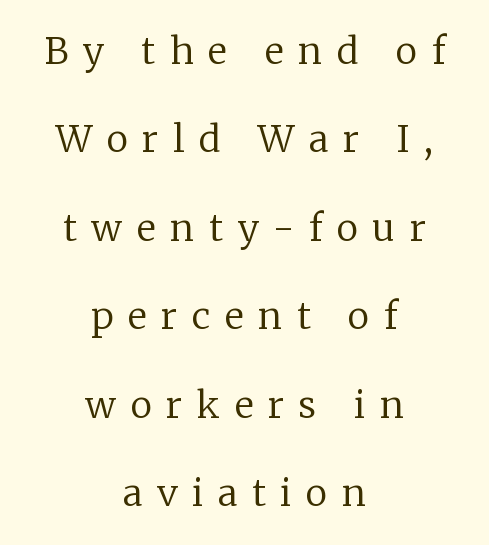
Q: Is the text bold? A: No.
Q: Is the text italic (slanted)? A: No, it is upright.
Q: Is the typeface a serif or a sans-serif typeface? A: Serif.
Q: Is the text underlined? A: No.
Q: How is the paragraph aligned? A: Centered.
Q: Is the spacing between letters normal or unusually wide? A: Unusually wide.
Q: Is the spacing between lines tight, normal or loose? A: Loose.
Q: Width (condensed, normal, or wide)? A: Normal.
Q: Stroke contrast? A: Low.
Q: x-height? A: Medium.
Q: Monospaced? A: No.
